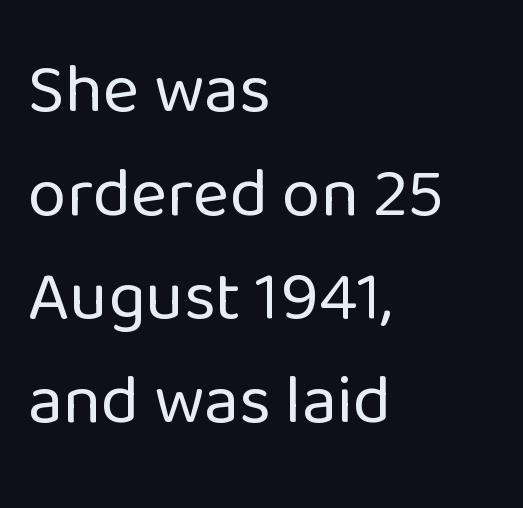
{"serif": "no", "italic": "no", "bold": "no", "weight": "regular", "width": "normal", "stroke_contrast": "low", "x_height": "medium", "monospaced": "no", "underline": "no", "align": "left", "line_spacing": "normal", "line_spacing_ratio": 1.48, "letter_spacing": "normal", "letter_spacing_em": 0.0, "glyph_px": 70}
